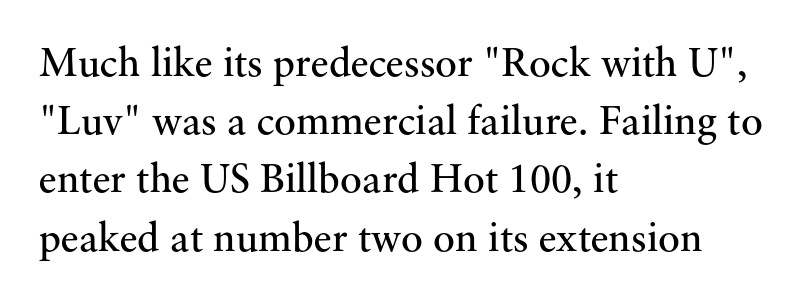
The image shows 41 px regular-weight serif type, upright; set left-aligned, normal line spacing (1.42x), normal letter spacing, not underlined; medium stroke contrast and a small x-height.
